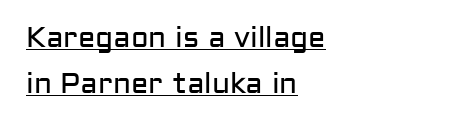
The image shows 29 px regular-weight sans-serif type, upright; set left-aligned, normal line spacing (1.59x), normal letter spacing, underlined; low stroke contrast and a medium x-height.
